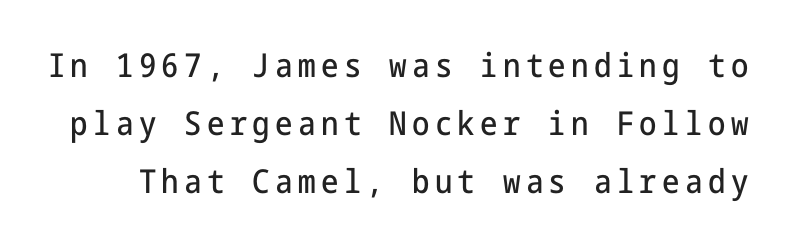
Q: Is the text italic (slanted)? A: No, it is upright.
Q: Is the typeface a serif or a sans-serif typeface? A: Sans-serif.
Q: Is the text underlined? A: No.
Q: Width (condensed, normal, or wide)? A: Condensed.
Q: Stroke contrast? A: Low.
Q: x-height? A: Medium.
